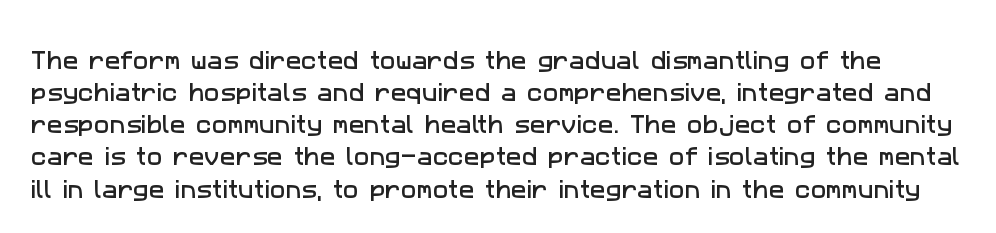
{"underline": "no", "line_spacing": "normal", "line_spacing_ratio": 1.53, "letter_spacing": "normal", "letter_spacing_em": 0.0, "glyph_px": 21}
